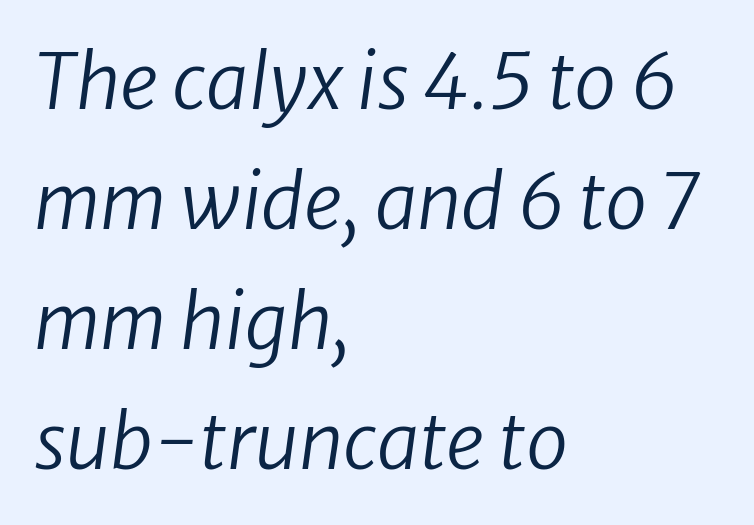
Q: Is the text bold? A: No.
Q: Is the text italic (slanted)? A: Yes, it leans right by about 8 degrees.
Q: Is the text underlined? A: No.
Q: How is the paragraph aligned? A: Left-aligned.
Q: Is the spacing between letters normal or unusually wide? A: Normal.
Q: Is the spacing between lines tight, normal or loose? A: Normal.
Q: Width (condensed, normal, or wide)? A: Normal.
Q: Stroke contrast? A: Low.
Q: x-height? A: Medium.
Q: Monospaced? A: No.
